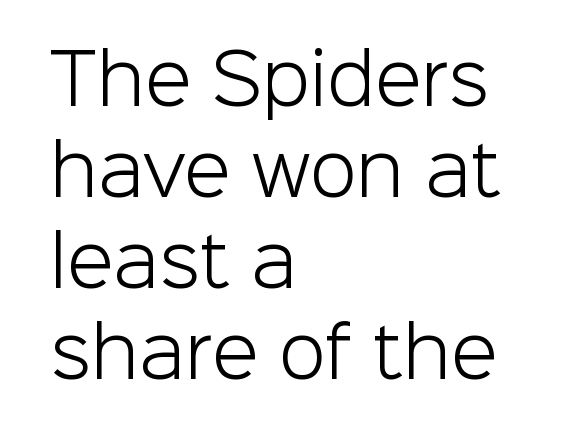
Q: Is the text bold? A: No.
Q: Is the text italic (slanted)? A: No, it is upright.
Q: Is the typeface a serif or a sans-serif typeface? A: Sans-serif.
Q: Is the text underlined? A: No.
Q: How is the paragraph aligned? A: Left-aligned.
Q: Is the spacing between letters normal or unusually wide? A: Normal.
Q: Is the spacing between lines tight, normal or loose? A: Normal.
Q: Width (condensed, normal, or wide)? A: Normal.
Q: Stroke contrast? A: Low.
Q: x-height? A: Medium.
Q: Monospaced? A: No.
